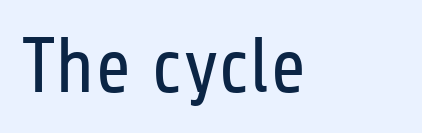
Letter spacing: default. Ascenders rise straight up at ninety degrees. Character widths vary here, with narrow letters taking less room than wide ones. The typeface has the unassuming heft of standard copy or less. The font family rendered here belongs to the sans-serif group.
